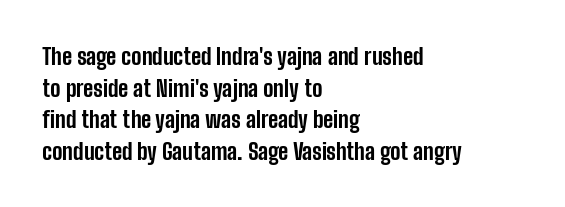
One glance says typical: line gaps are just what's usual. The letters stand upright; this is a roman face. These lines stack with their left ends in a neat column. Bold? Absolutely — the strokes are thick and heavy.
